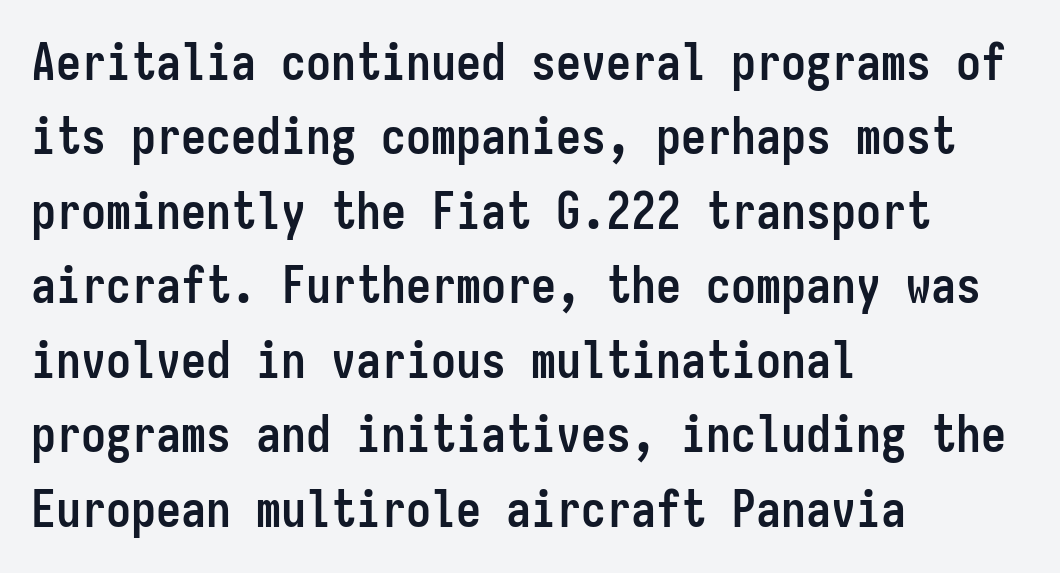
The line-height multiplier appears to be the usual default. Inter-character spacing is left at the font's built-in metrics. Are there feet on the stems? There aren't — it's a sans. It's the straight-up-and-down kind of type.
